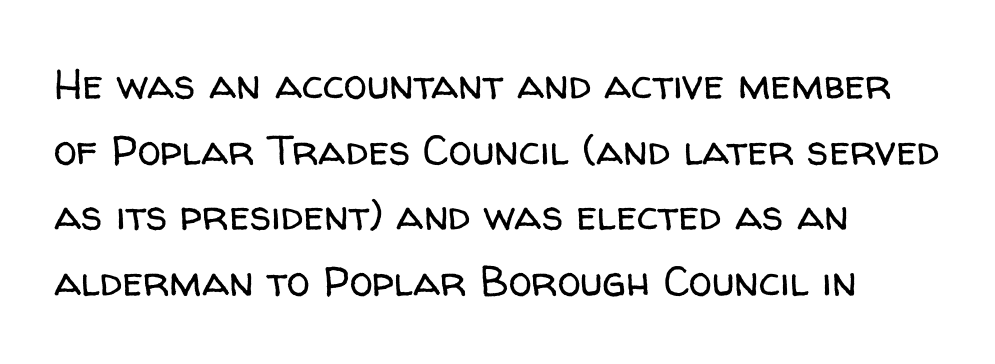
Q: Is the text bold? A: No.
Q: Is the text italic (slanted)? A: No, it is upright.
Q: Is the typeface a serif or a sans-serif typeface? A: Sans-serif.
Q: Is the text underlined? A: No.
Q: How is the paragraph aligned? A: Left-aligned.
Q: Is the spacing between letters normal or unusually wide? A: Normal.
Q: Is the spacing between lines tight, normal or loose? A: Normal.
Q: Width (condensed, normal, or wide)? A: Normal.
Q: Stroke contrast? A: Low.
Q: x-height? A: Medium.
Q: Monospaced? A: No.
